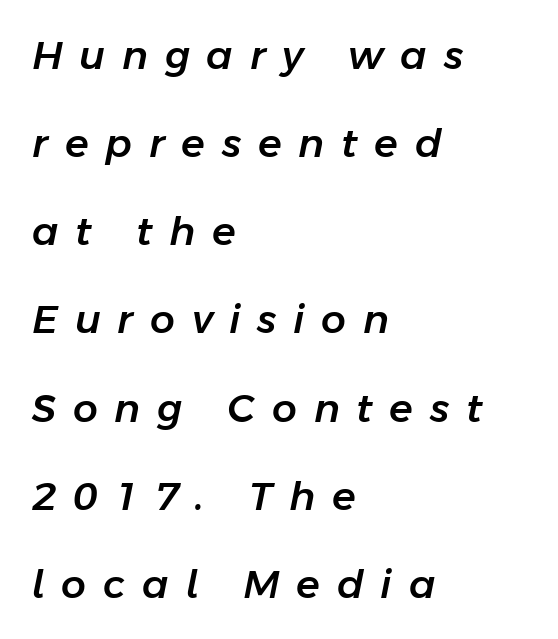
The lines in this sample share a left origin and differ only in where they stop. Rows of type keep a wide berth in the vertical direction. Looks like regular typesetting: each glyph gets only the width it needs. Each word looks stretched out because of the extra space between its letters. Compared with ordinary roman type, these characters are visibly tilted.
